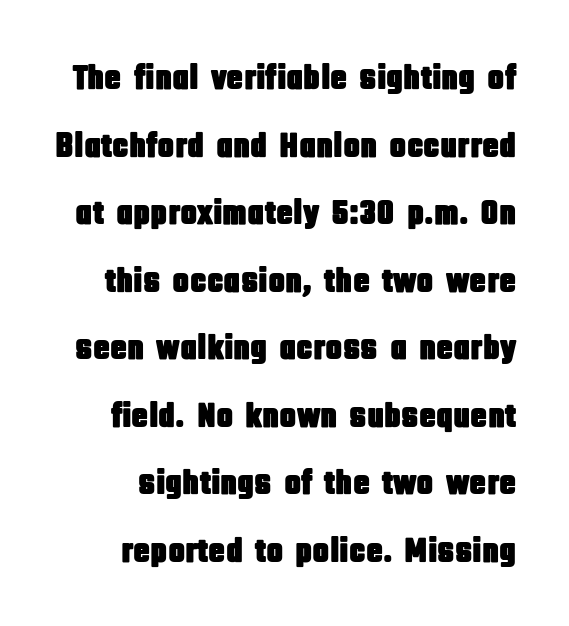
The characters display no serif detailing; their extremities are plain. Compared with typical body copy, the letter spacing here is the same. Plain, unruled lines of type. Italic: no, the glyphs are upright roman.
